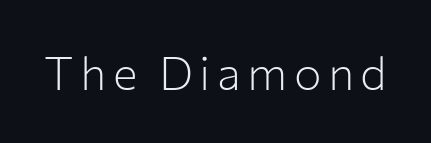
The image shows 46 px light sans-serif type, upright; set not underlined; low stroke contrast and a medium x-height.
